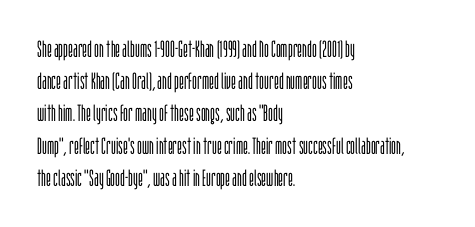
Q: Is the text bold? A: No.
Q: Is the text italic (slanted)? A: No, it is upright.
Q: Is the text underlined? A: No.
Q: How is the paragraph aligned? A: Left-aligned.
Q: Is the spacing between letters normal or unusually wide? A: Normal.
Q: Is the spacing between lines tight, normal or loose? A: Normal.
